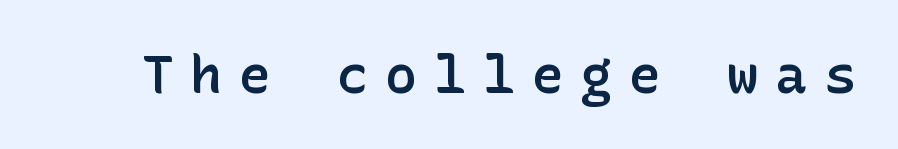
The image shows 53 px semibold sans-serif type, upright; set unusually wide letter spacing (+0.32 em), not underlined; low stroke contrast and a medium x-height.
